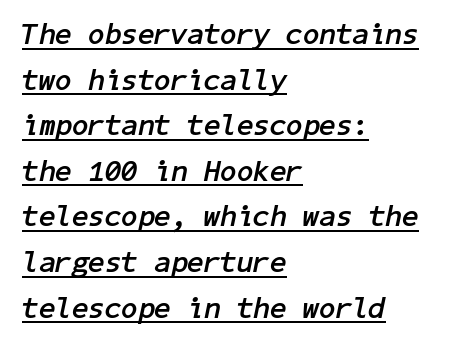
Q: Is the text bold? A: Yes.
Q: Is the text italic (slanted)? A: Yes, it leans right by about 11 degrees.
Q: Is the text underlined? A: Yes.
Q: How is the paragraph aligned? A: Left-aligned.
Q: Is the spacing between letters normal or unusually wide? A: Normal.
Q: Is the spacing between lines tight, normal or loose? A: Normal.
Q: Width (condensed, normal, or wide)? A: Normal.
Q: Stroke contrast? A: Low.
Q: x-height? A: Medium.
